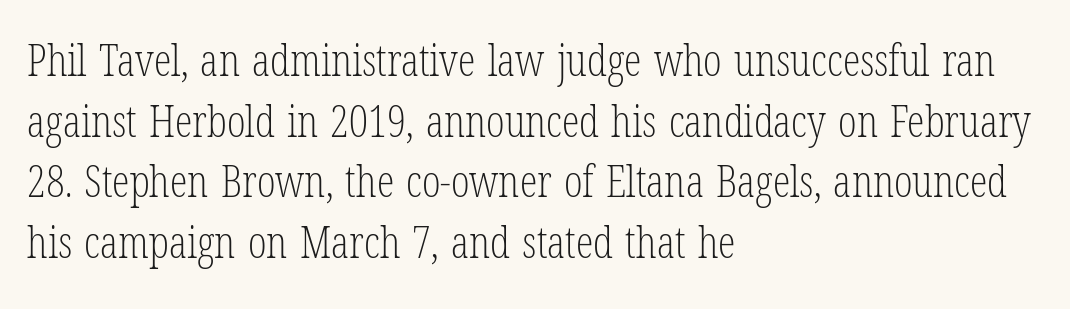
The image shows 44 px light, condensed serif type, upright; set left-aligned, normal line spacing (1.38x), normal letter spacing, not underlined; low stroke contrast and a medium x-height.
